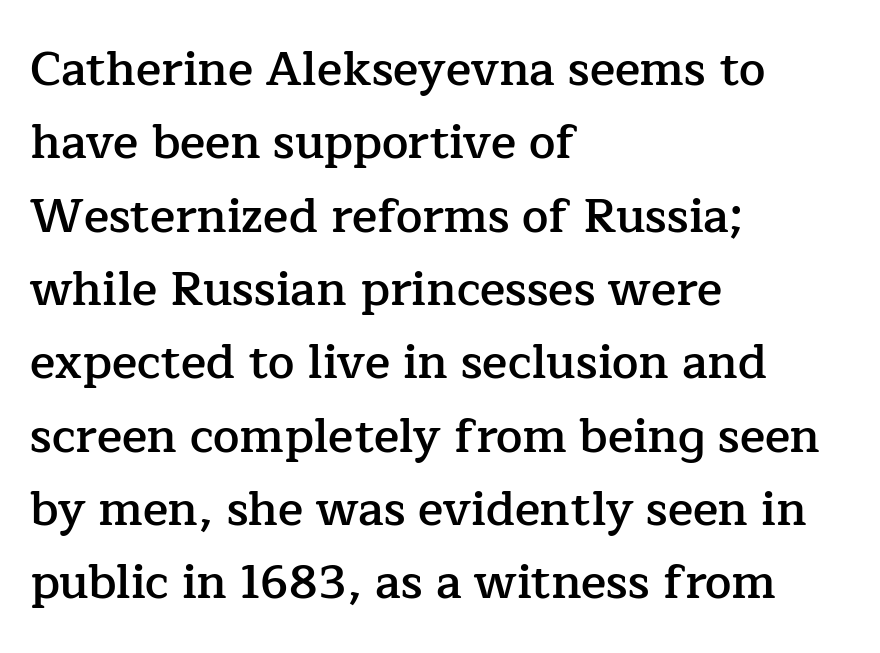
Type without underlining. The gaps between neighbouring characters are ordinary and unremarkable. Regarding leading, the lines here are spaced in the standard way. Do the characters align in a grid? No, the font is proportional. A roman cut, with each character standing at attention.
